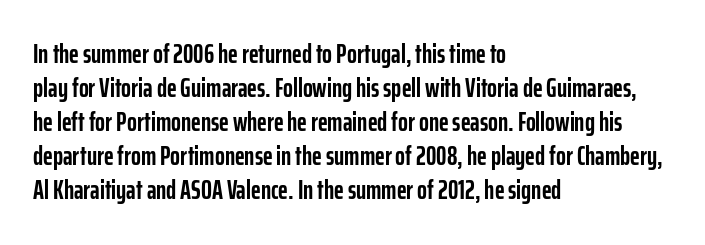
Q: Is the text bold? A: Yes.
Q: Is the text italic (slanted)? A: No, it is upright.
Q: Is the text underlined? A: No.
Q: How is the paragraph aligned? A: Left-aligned.
Q: Is the spacing between letters normal or unusually wide? A: Normal.
Q: Is the spacing between lines tight, normal or loose? A: Normal.
